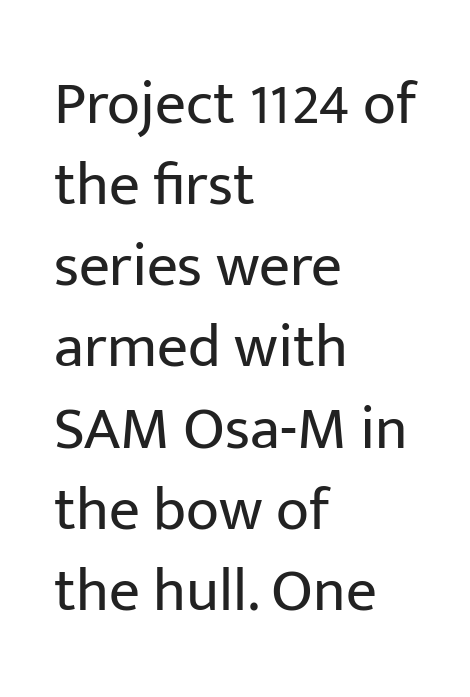
{"serif": "no", "italic": "no", "bold": "no", "weight": "regular", "width": "normal", "stroke_contrast": "low", "x_height": "medium", "monospaced": "no", "underline": "no", "align": "left", "line_spacing": "normal", "line_spacing_ratio": 1.33, "letter_spacing": "normal", "letter_spacing_em": 0.0, "glyph_px": 61}
